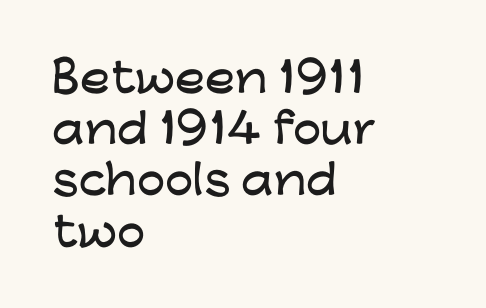
The image shows 40 px wide sans-serif type, upright; set left-aligned, normal line spacing (1.28x), normal letter spacing, not underlined; low stroke contrast and a medium x-height.
